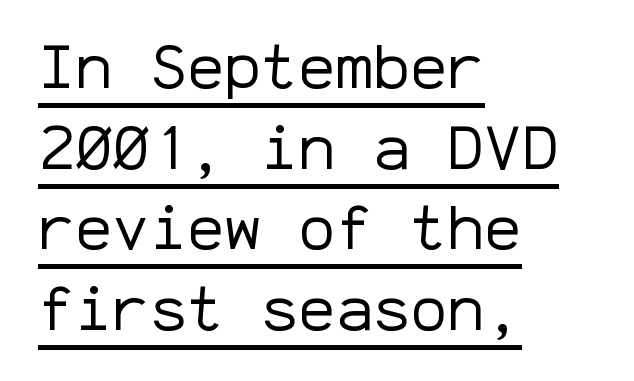
{"serif": "no", "italic": "no", "bold": "no", "weight": "regular", "width": "normal", "stroke_contrast": "low", "x_height": "medium", "monospaced": "yes", "underline": "yes", "align": "left", "line_spacing": "normal", "line_spacing_ratio": 1.3, "letter_spacing": "normal", "letter_spacing_em": 0.0, "glyph_px": 62}
